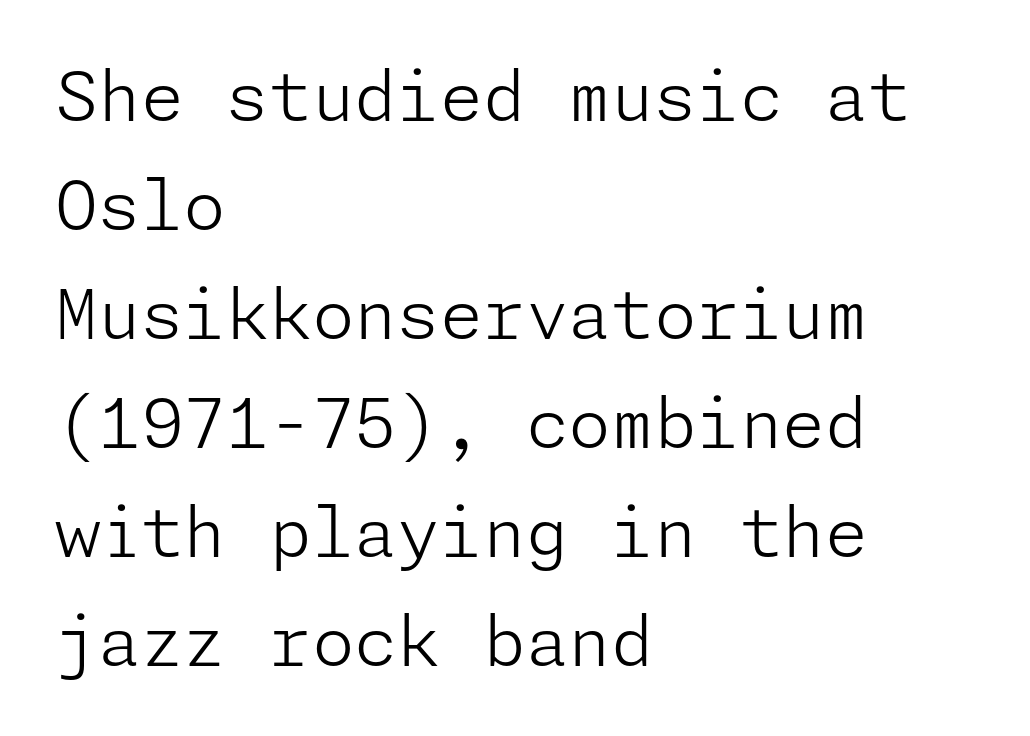
Note: no serifs on the glyphs. Characters remain perfectly vertical along every line. The rendering keeps characters at their native spacing. Bare-footed words on every line. The rag falls on the right side of this text block.
